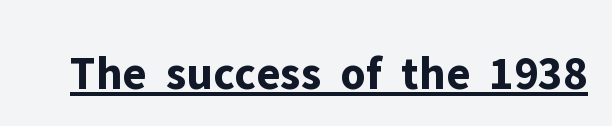
Heavy, bold letterforms. A baseline rule has been typeset under these characters. Compared with typical body copy, the letter spacing here is the same. These lines are rendered in a variable-pitch font.
